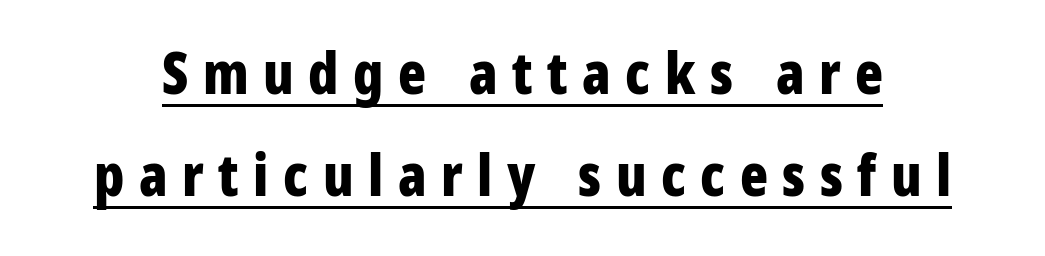
The image shows 58 px bold, condensed sans-serif type, upright; set line spacing 1.76x, unusually wide letter spacing (+0.25 em), underlined; low stroke contrast and a large x-height.
